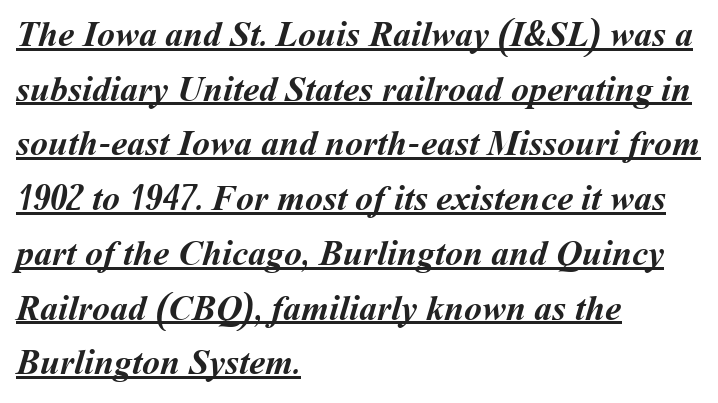
Q: Is the text bold? A: Yes.
Q: Is the text underlined? A: Yes.
Q: How is the paragraph aligned? A: Left-aligned.
Q: Is the spacing between letters normal or unusually wide? A: Normal.
Q: Is the spacing between lines tight, normal or loose? A: Normal.
Q: Width (condensed, normal, or wide)? A: Normal.
Q: Stroke contrast? A: Medium.
Q: x-height? A: Medium.
Q: Monospaced? A: No.
